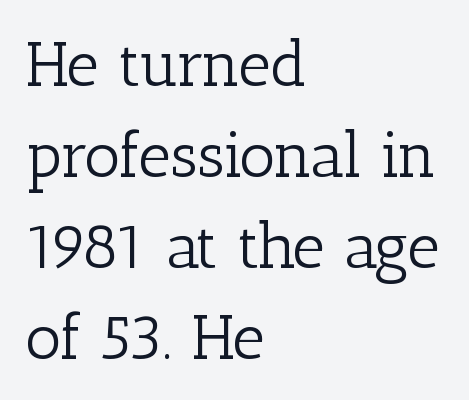
The image shows 64 px light serif type, upright; set left-aligned, normal line spacing (1.42x), normal letter spacing, not underlined; low stroke contrast and a medium x-height.
